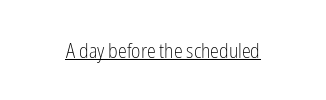
Between one letter and the next there's only the usual sliver of space. A roman cut, with each character standing at attention. The rendered words wear a rule along their underside. Heaviness? Minimal to ordinary, like unemphasized prose.
